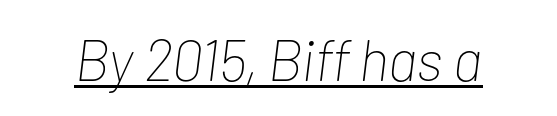
{"italic": "yes", "lean": "right", "slant_degrees": 7, "bold": "no", "weight": "thin", "width": "condensed", "stroke_contrast": "low", "x_height": "medium", "monospaced": "no", "underline": "yes", "letter_spacing": "normal", "letter_spacing_em": 0.0, "glyph_px": 58}
